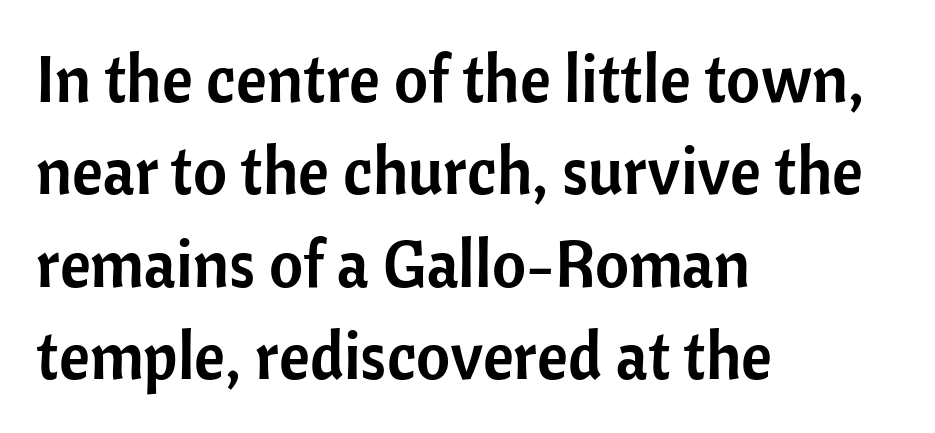
Q: Is the text italic (slanted)? A: No, it is upright.
Q: Is the typeface a serif or a sans-serif typeface? A: Sans-serif.
Q: Is the text underlined? A: No.
Q: How is the paragraph aligned? A: Left-aligned.
Q: Is the spacing between letters normal or unusually wide? A: Normal.
Q: Is the spacing between lines tight, normal or loose? A: Normal.
Q: Width (condensed, normal, or wide)? A: Normal.
Q: Stroke contrast? A: Low.
Q: x-height? A: Medium.
Q: Monospaced? A: No.
